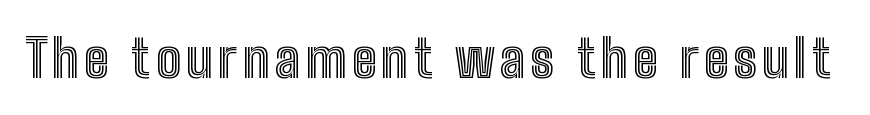
The image shows 53 px condensed type, upright; set not underlined; a medium x-height.
